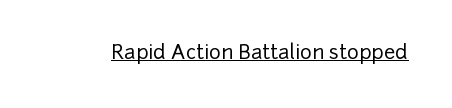
Q: Is the text italic (slanted)? A: No, it is upright.
Q: Is the text underlined? A: Yes.
Q: Is the spacing between letters normal or unusually wide? A: Normal.
